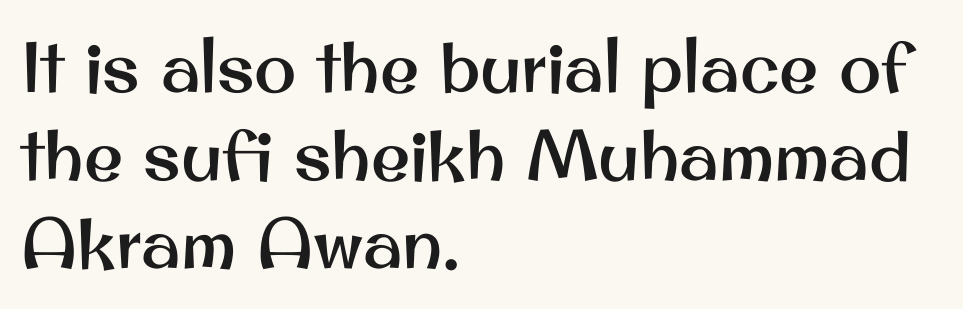
The rendering uses natural spacing where letterforms have individual widths. Plain, unruled lines of type. Casual observation: everything's shoved over to the left. Unlike a traditional serif, this face leaves its strokes unadorned. The rendering keeps characters at their native spacing. This is roman type, the default non-slanted kind.
